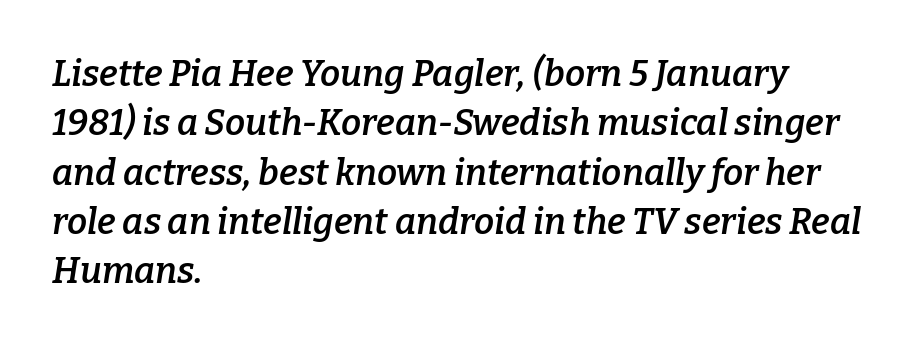
Weight: semibold (demi). Whoever set this chose a conventional vertical rhythm. Type style note: has serifs. Here the designer chose a conventional face with non-uniform glyph widths. Reading down the block, your eye returns to a fixed left position each line.
